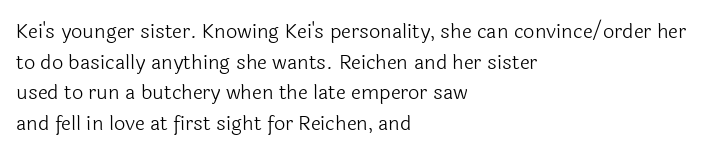
Q: Is the text bold? A: No.
Q: Is the text italic (slanted)? A: No, it is upright.
Q: Is the text underlined? A: No.
Q: How is the paragraph aligned? A: Left-aligned.
Q: Is the spacing between letters normal or unusually wide? A: Normal.
Q: Is the spacing between lines tight, normal or loose? A: Normal.
